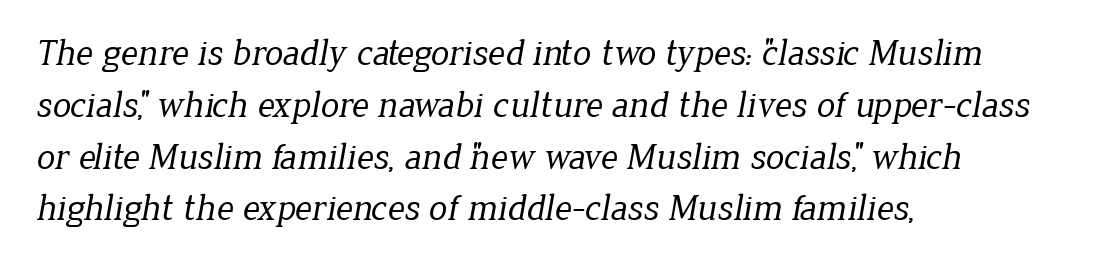
The text block is weighted toward the left margin, trailing off unevenly rightward. The line texture is even and compact thanks to regular tracking. The space between consecutive lines is moderate. Stems here are at most as thick as an everyday book face. Only glyphs here, with clear space below each row. The rendering uses natural spacing where letterforms have individual widths.
